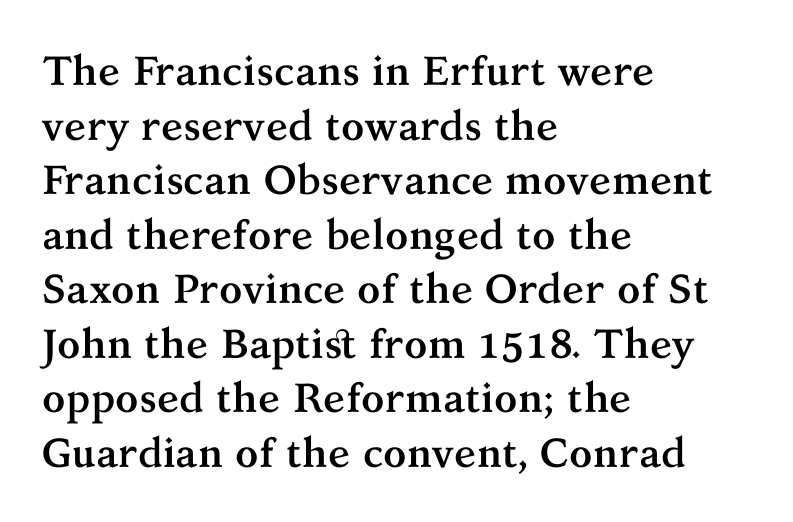
Q: Is the text bold? A: Yes.
Q: Is the text italic (slanted)? A: No, it is upright.
Q: Is the typeface a serif or a sans-serif typeface? A: Serif.
Q: Is the text underlined? A: No.
Q: How is the paragraph aligned? A: Left-aligned.
Q: Is the spacing between letters normal or unusually wide? A: Normal.
Q: Is the spacing between lines tight, normal or loose? A: Normal.
Q: Width (condensed, normal, or wide)? A: Normal.
Q: Stroke contrast? A: Medium.
Q: x-height? A: Medium.
Q: Monospaced? A: No.
